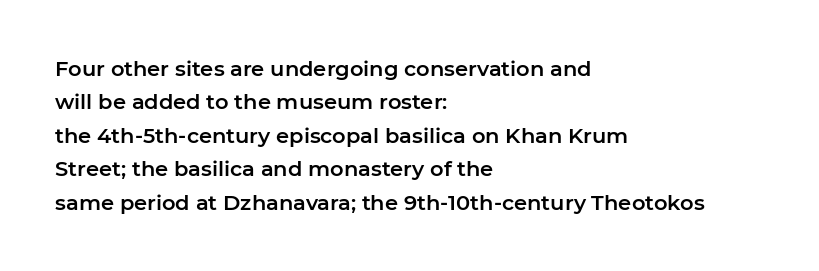
{"italic": "no", "underline": "no", "align": "left", "line_spacing": "normal", "line_spacing_ratio": 1.59, "letter_spacing": "normal", "letter_spacing_em": 0.0, "glyph_px": 21}
